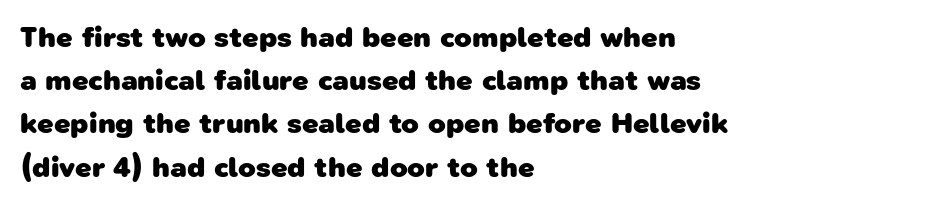
{"serif": "no", "bold": "yes", "weight": "heavy", "width": "normal", "stroke_contrast": "low", "x_height": "medium", "monospaced": "no", "underline": "no", "align": "left", "line_spacing": "normal", "line_spacing_ratio": 1.49, "letter_spacing": "normal", "letter_spacing_em": 0.0, "glyph_px": 29}
